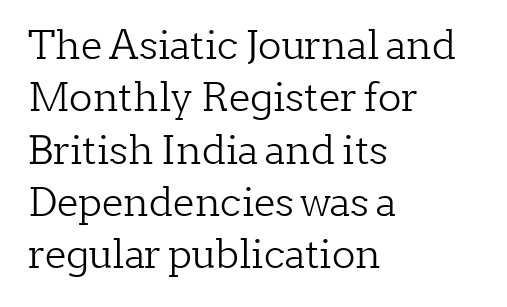
Q: Is the text bold? A: No.
Q: Is the text italic (slanted)? A: No, it is upright.
Q: Is the typeface a serif or a sans-serif typeface? A: Serif.
Q: Is the text underlined? A: No.
Q: How is the paragraph aligned? A: Left-aligned.
Q: Is the spacing between letters normal or unusually wide? A: Normal.
Q: Is the spacing between lines tight, normal or loose? A: Normal.
Q: Width (condensed, normal, or wide)? A: Normal.
Q: Stroke contrast? A: Low.
Q: x-height? A: Medium.
Q: Monospaced? A: No.
